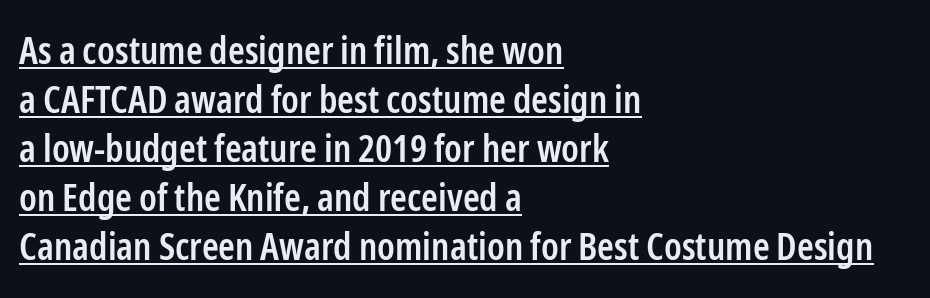
The image shows 38 px semibold, condensed sans-serif type, upright; set left-aligned, normal line spacing (1.29x), normal letter spacing, underlined; low stroke contrast and a medium x-height.
